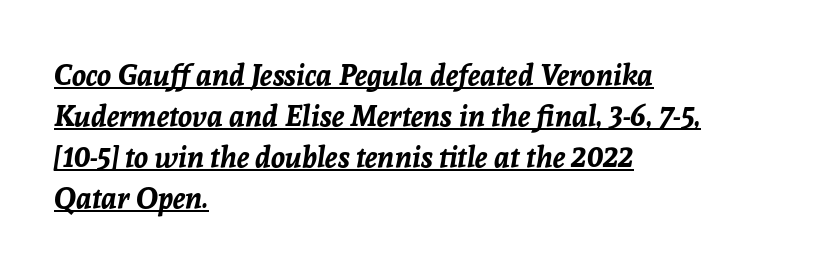
Strong, thick strokes mark this as bold type. A typesetter would mark this as italic. Interline gaps are of average width in this sample. This rendering features underlined lettering. Spacing verdict: proportional, widths tailored to each character.
